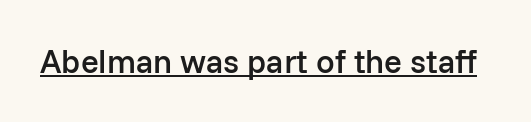
{"serif": "no", "italic": "no", "bold": "semi", "weight": "semibold", "width": "normal", "stroke_contrast": "low", "x_height": "medium", "monospaced": "no", "underline": "yes", "letter_spacing": "normal", "letter_spacing_em": 0.0, "glyph_px": 33}
